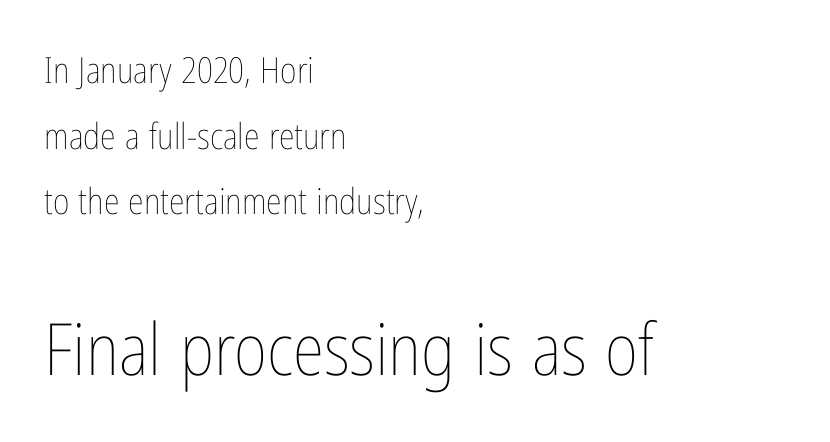
{"italic": "no", "bold": "no", "weight": "thin", "width": "condensed", "stroke_contrast": "low", "x_height": "medium", "monospaced": "no", "underline": "no", "align": "left", "line_spacing_ratio": 1.82, "letter_spacing": "normal", "letter_spacing_em": 0.0, "larger_block": "second", "size_ratio": 2.0, "glyph_px": 72}
